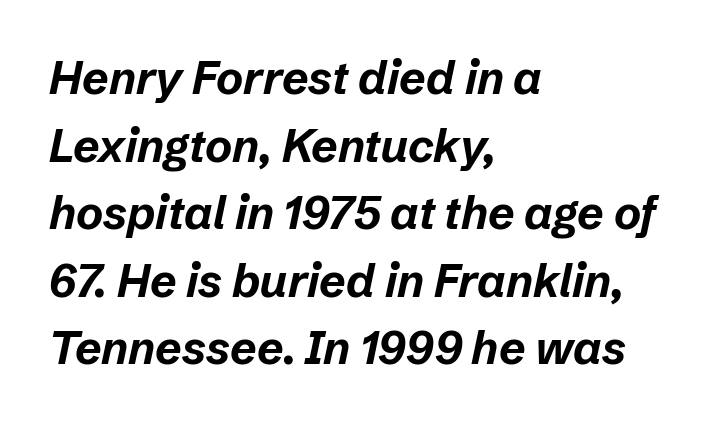
Q: Is the text bold? A: Yes.
Q: Is the text italic (slanted)? A: Yes, it leans right by about 12 degrees.
Q: Is the text underlined? A: No.
Q: How is the paragraph aligned? A: Left-aligned.
Q: Is the spacing between letters normal or unusually wide? A: Normal.
Q: Is the spacing between lines tight, normal or loose? A: Normal.
Q: Width (condensed, normal, or wide)? A: Normal.
Q: Stroke contrast? A: Low.
Q: x-height? A: Medium.
Q: Monospaced? A: No.
